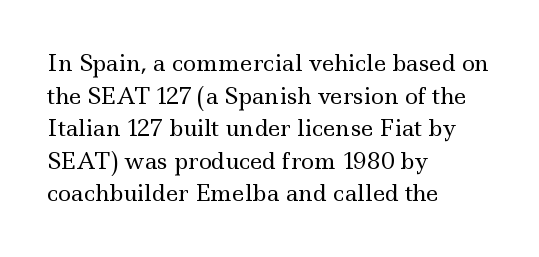
{"italic": "no", "bold": "no", "underline": "no", "align": "left", "line_spacing": "normal", "line_spacing_ratio": 1.48, "letter_spacing": "normal", "letter_spacing_em": 0.0, "glyph_px": 22}
